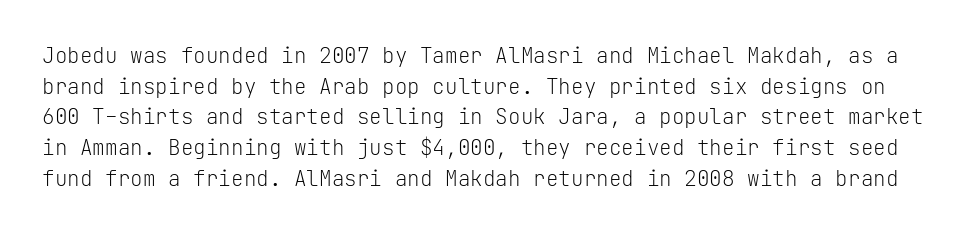
{"italic": "no", "bold": "no", "underline": "no", "line_spacing": "normal", "line_spacing_ratio": 1.46, "letter_spacing": "normal", "letter_spacing_em": 0.0, "glyph_px": 21}
